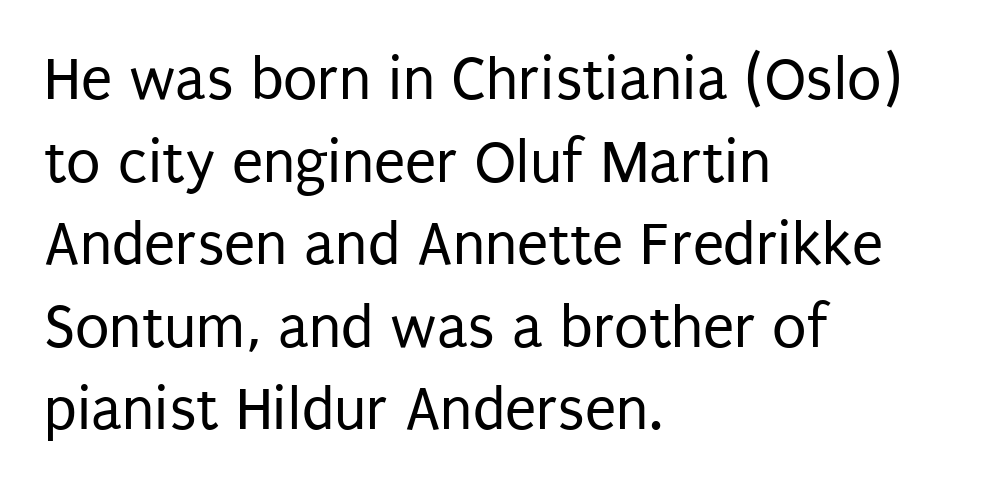
{"serif": "no", "italic": "no", "bold": "no", "weight": "regular", "width": "condensed", "stroke_contrast": "low", "x_height": "large", "monospaced": "no", "underline": "no", "align": "left", "line_spacing": "normal", "line_spacing_ratio": 1.31, "letter_spacing": "normal", "letter_spacing_em": 0.0, "glyph_px": 63}
